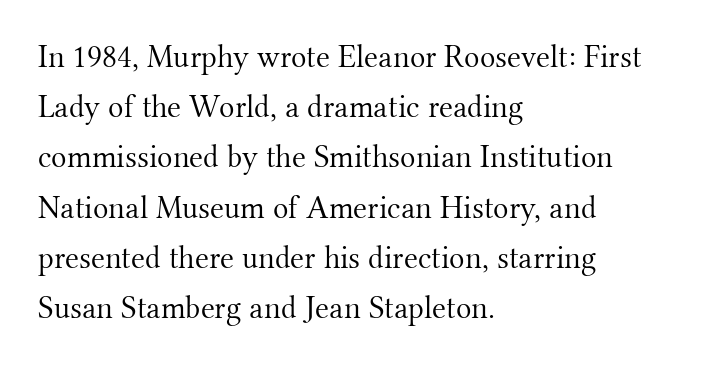
The image shows 32 px light serif type, upright; set left-aligned, normal line spacing (1.57x), normal letter spacing, not underlined; medium stroke contrast and a small x-height.
